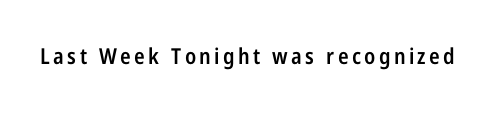
The image shows 22 px text type, upright; set not underlined.
